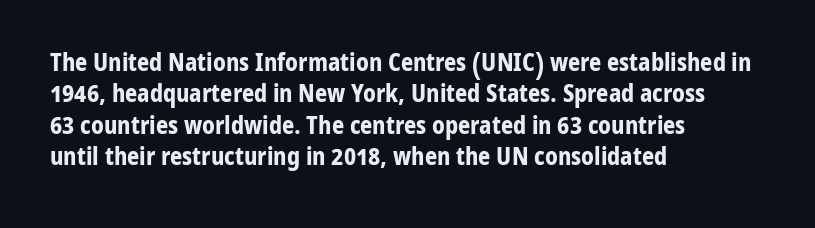
The image shows 24 px bold type, upright; set left-aligned, normal line spacing (1.31x), normal letter spacing, not underlined.
